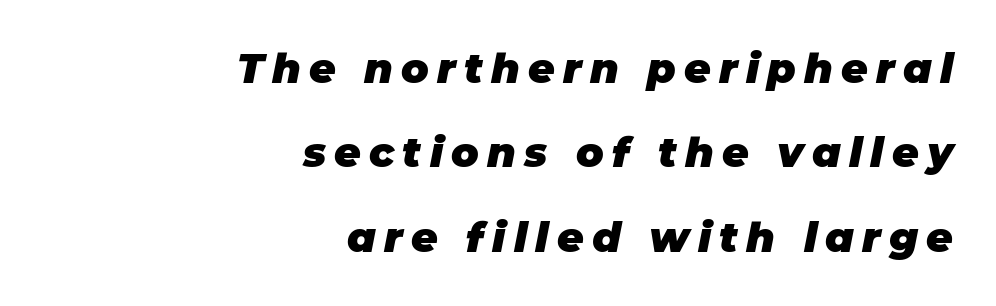
The image shows 41 px heavy type, italic (leaning right); set right-aligned, loose line spacing (2.06x), unusually wide letter spacing (+0.2 em), not underlined; low stroke contrast and a large x-height.
